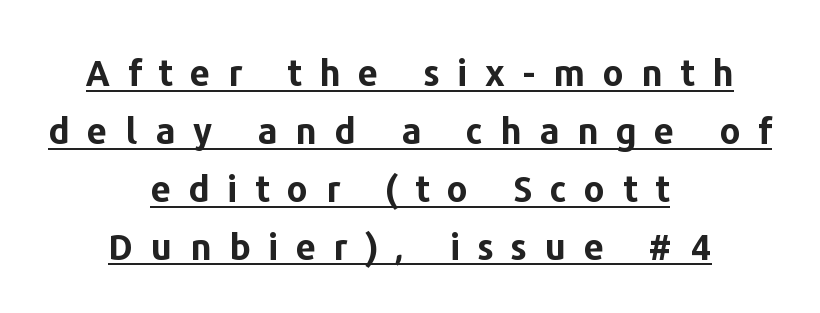
Caption: expanded tracking, letters set apart. The letters advance in unequal steps, a hallmark of proportional type. Rendered with straight, roman letterforms. What's the leading like? Ordinary, nothing unusual. Descenders here cross a horizontal rule under the line.
